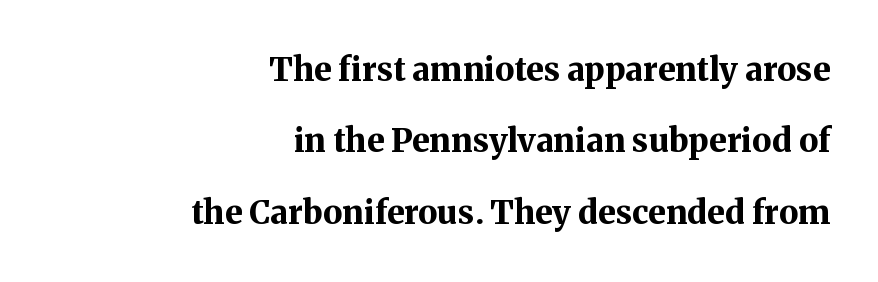
The image shows 33 px bold serif type, upright; set right-aligned, loose line spacing (2.16x), normal letter spacing, not underlined; medium stroke contrast and a medium x-height.
